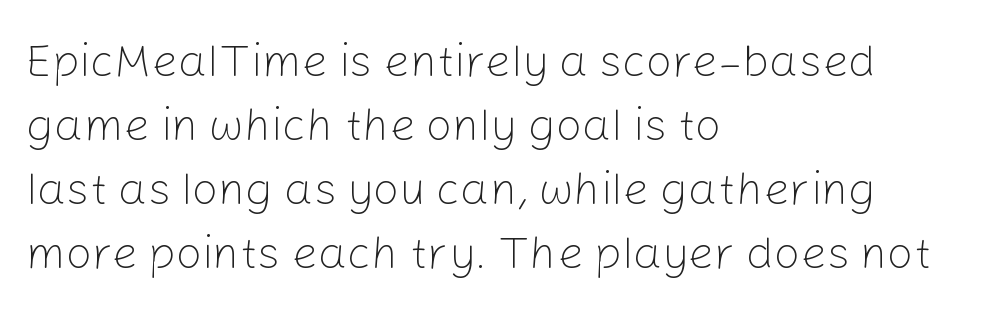
The image shows 46 px light sans-serif type, upright; set left-aligned, normal line spacing (1.39x), normal letter spacing, not underlined; low stroke contrast and a medium x-height.
